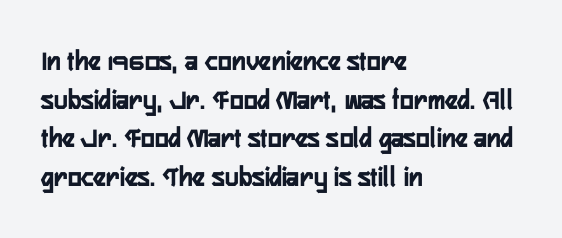
Leading matches the norm, producing a regular column. A bare baseline throughout the passage. Look at the tracking — it's just the regular setting, nothing added. These lines were composed using upright roman letters. Alignment: flush left. Every letter is thick-stroked: bold, no question.
